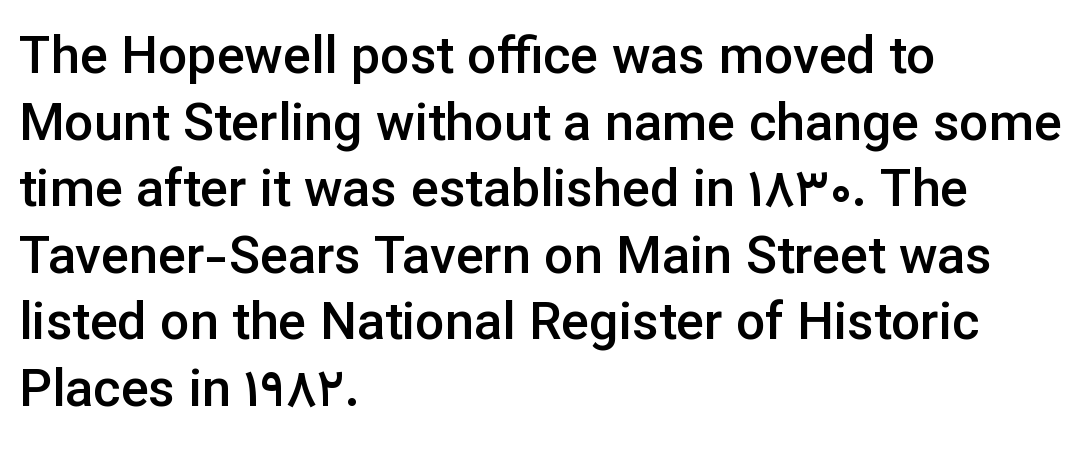
{"serif": "no", "italic": "no", "bold": "semi", "weight": "semibold", "width": "normal", "stroke_contrast": "low", "x_height": "medium", "monospaced": "no", "underline": "no", "align": "left", "line_spacing": "normal", "line_spacing_ratio": 1.28, "letter_spacing": "normal", "letter_spacing_em": 0.0, "glyph_px": 52}
